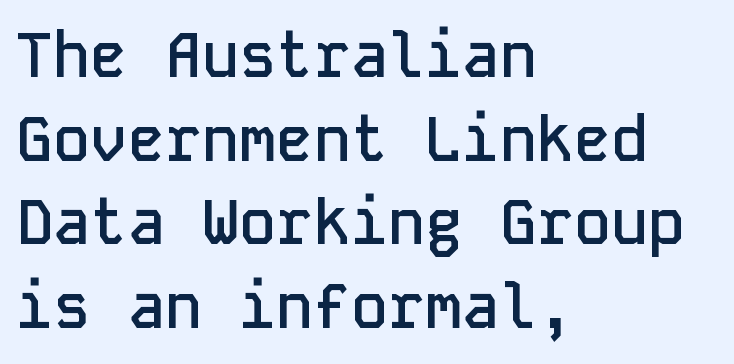
Q: Is the text bold? A: Semi-bold.
Q: Is the text italic (slanted)? A: No, it is upright.
Q: Is the typeface a serif or a sans-serif typeface? A: Sans-serif.
Q: Is the text underlined? A: No.
Q: How is the paragraph aligned? A: Left-aligned.
Q: Is the spacing between letters normal or unusually wide? A: Normal.
Q: Is the spacing between lines tight, normal or loose? A: Normal.
Q: Width (condensed, normal, or wide)? A: Normal.
Q: Stroke contrast? A: Low.
Q: x-height? A: Medium.
Q: Monospaced? A: Yes.
